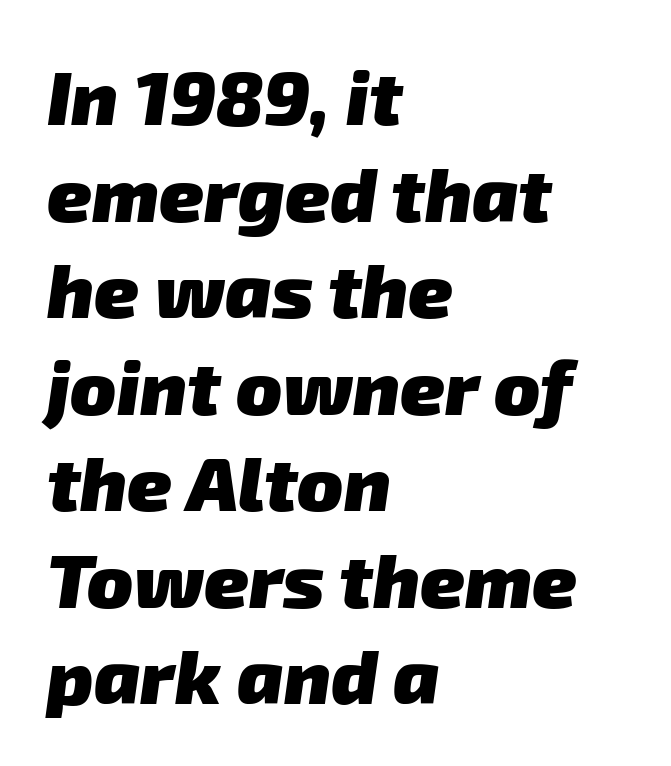
Looks like regular typesetting: each glyph gets only the width it needs. The specimen omits any rule beneath the text block's lines. Does the leading feel generous? No, just average. Caption: bold face, heavy strokes. The text block is weighted toward the left margin, trailing off unevenly rightward.
